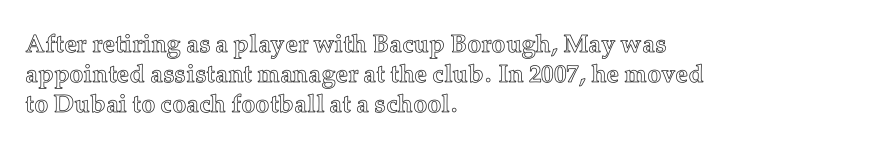
Q: Is the text italic (slanted)? A: No, it is upright.
Q: Is the text underlined? A: No.
Q: How is the paragraph aligned? A: Left-aligned.
Q: Is the spacing between letters normal or unusually wide? A: Normal.
